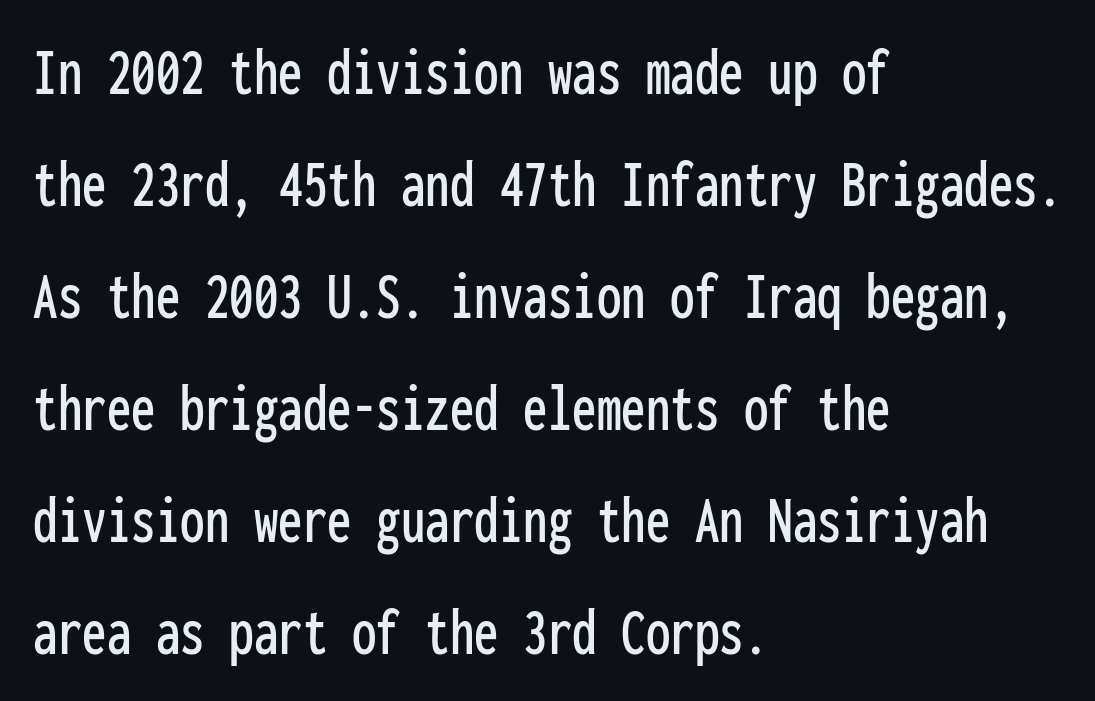
The image shows 70 px condensed sans-serif type, upright, monospaced; set left-aligned, normal line spacing (1.6x), normal letter spacing, not underlined; low stroke contrast and a medium x-height.
